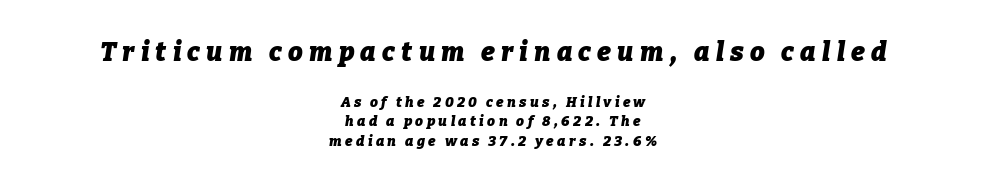
Thick stems and heavy bowls — unmistakably bold. Caption: multi-line text, centered on the measure. Two sizes are in play, and the larger belongs to the first block. Descender tails drop into unmarked territory. This sample uses expanded letter spacing, leaving extra air between glyphs.
